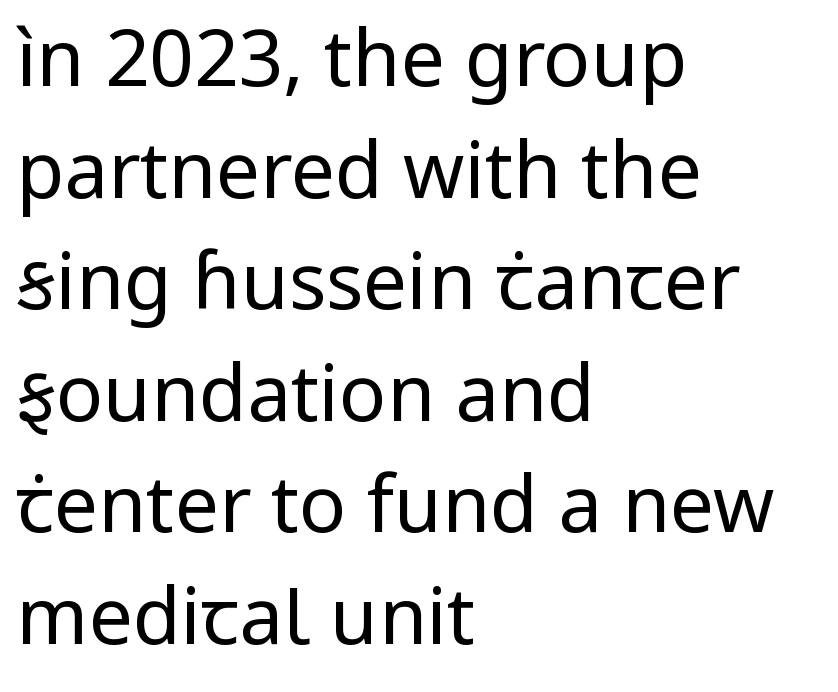
Clear beneath every line of the passage. The lines are quadded left. The typography opts for an upright posture over an oblique one. Type style note: lacks serifs. Honestly, the letter spacing is just normal — you wouldn't notice it. Proportional: the letters do not fall into vertical columns.
